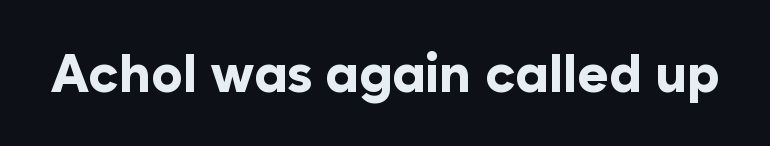
{"serif": "no", "italic": "no", "bold": "yes", "weight": "bold", "width": "normal", "stroke_contrast": "low", "x_height": "medium", "monospaced": "no", "underline": "no", "letter_spacing": "normal", "letter_spacing_em": 0.0, "glyph_px": 53}
